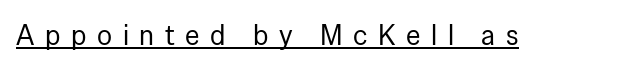
Q: Is the text bold? A: No.
Q: Is the text italic (slanted)? A: No, it is upright.
Q: Is the typeface a serif or a sans-serif typeface? A: Sans-serif.
Q: Is the text underlined? A: Yes.
Q: Is the spacing between letters normal or unusually wide? A: Unusually wide.
Q: Width (condensed, normal, or wide)? A: Normal.
Q: Stroke contrast? A: Low.
Q: x-height? A: Medium.
Q: Monospaced? A: No.
